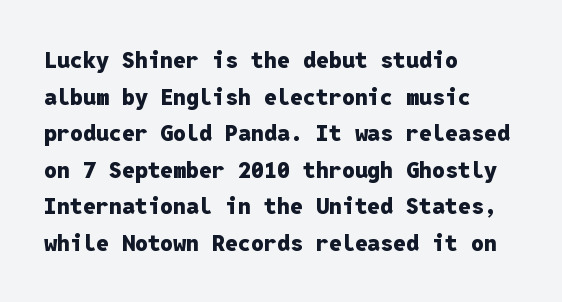
{"italic": "no", "bold": "yes", "underline": "no", "align": "left", "line_spacing": "normal", "line_spacing_ratio": 1.59, "letter_spacing": "normal", "letter_spacing_em": 0.0, "glyph_px": 23}
